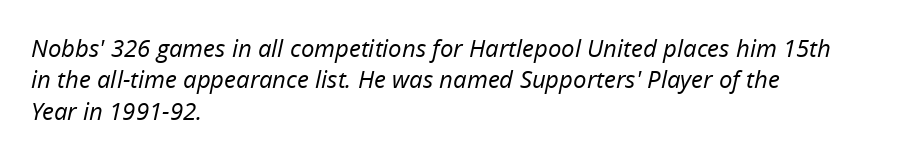
{"italic": "yes", "lean": "right", "slant_degrees": 12, "bold": "no", "underline": "no", "align": "left", "line_spacing": "normal", "line_spacing_ratio": 1.31, "letter_spacing": "normal", "letter_spacing_em": 0.0, "glyph_px": 24}
